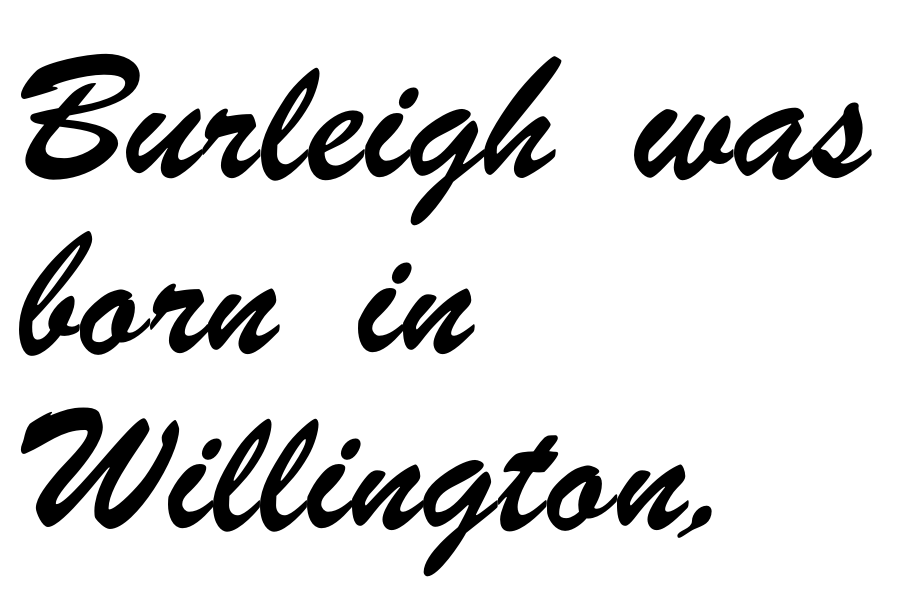
Q: Is the typeface a serif or a sans-serif typeface? A: Sans-serif.
Q: Is the text underlined? A: No.
Q: How is the paragraph aligned? A: Left-aligned.
Q: Is the spacing between letters normal or unusually wide? A: Normal.
Q: Is the spacing between lines tight, normal or loose? A: Loose.
Q: Width (condensed, normal, or wide)? A: Condensed.
Q: Stroke contrast? A: Low.
Q: x-height? A: Small.
Q: Monospaced? A: No.
